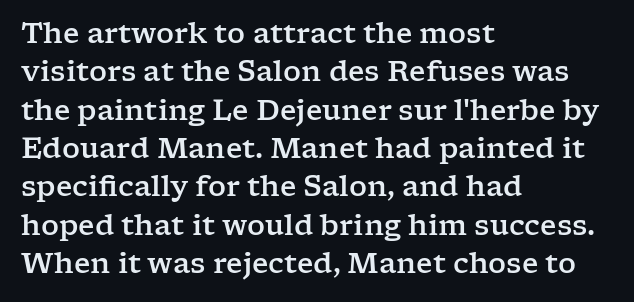
The image shows 28 px wide serif type, upright; set left-aligned, normal line spacing (1.37x), normal letter spacing, not underlined; low stroke contrast and a medium x-height.
